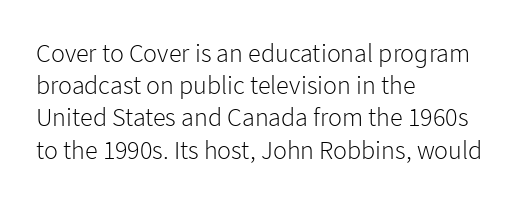
{"italic": "no", "bold": "no", "underline": "no", "align": "left", "line_spacing_ratio": 1.24, "letter_spacing": "normal", "letter_spacing_em": 0.0, "glyph_px": 26}
